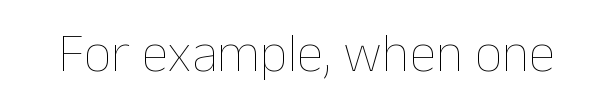
{"italic": "no", "bold": "no", "weight": "thin", "width": "normal", "stroke_contrast": "low", "x_height": "medium", "monospaced": "no", "underline": "no", "letter_spacing": "normal", "letter_spacing_em": 0.0, "glyph_px": 54}
